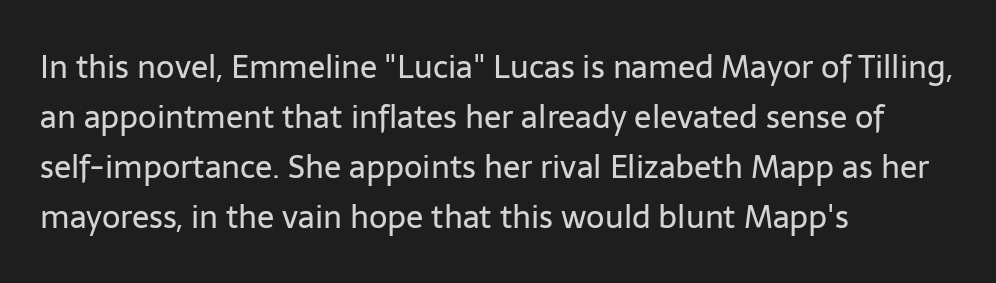
{"serif": "no", "italic": "no", "bold": "no", "weight": "regular", "width": "normal", "stroke_contrast": "low", "x_height": "medium", "monospaced": "no", "underline": "no", "align": "left", "line_spacing": "normal", "line_spacing_ratio": 1.56, "letter_spacing": "normal", "letter_spacing_em": 0.0, "glyph_px": 32}
